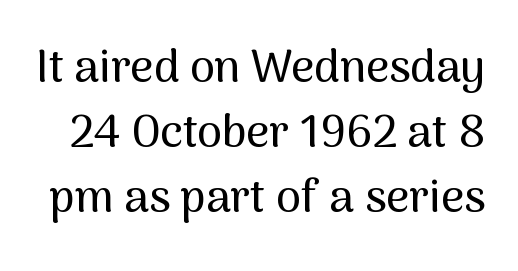
The image shows 45 px sans-serif type, upright; set normal line spacing (1.44x), normal letter spacing, not underlined; medium stroke contrast and a medium x-height.
